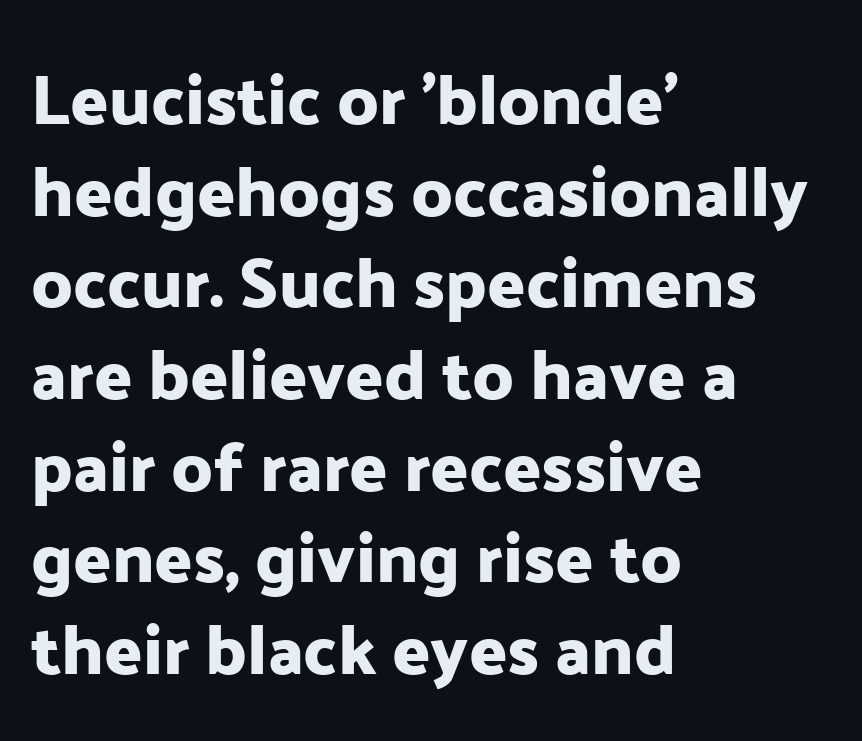
The image shows 70 px sans-serif type, upright; set left-aligned, normal line spacing (1.31x), normal letter spacing, not underlined; low stroke contrast and a medium x-height.
